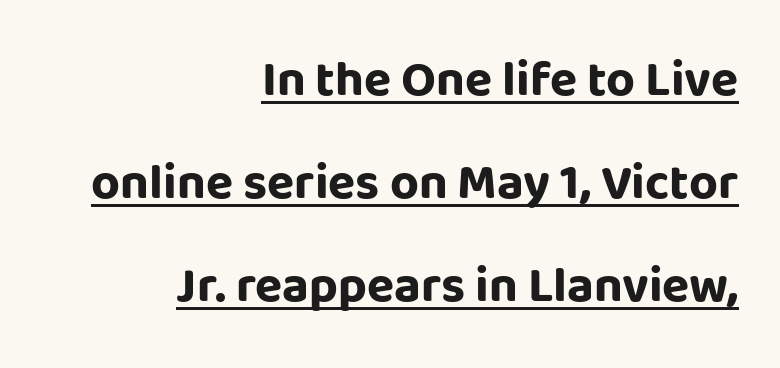
Q: Is the text bold? A: Yes.
Q: Is the text italic (slanted)? A: No, it is upright.
Q: Is the typeface a serif or a sans-serif typeface? A: Sans-serif.
Q: Is the text underlined? A: Yes.
Q: How is the paragraph aligned? A: Right-aligned.
Q: Is the spacing between letters normal or unusually wide? A: Normal.
Q: Is the spacing between lines tight, normal or loose? A: Loose.
Q: Width (condensed, normal, or wide)? A: Normal.
Q: Stroke contrast? A: Low.
Q: x-height? A: Large.
Q: Monospaced? A: No.
